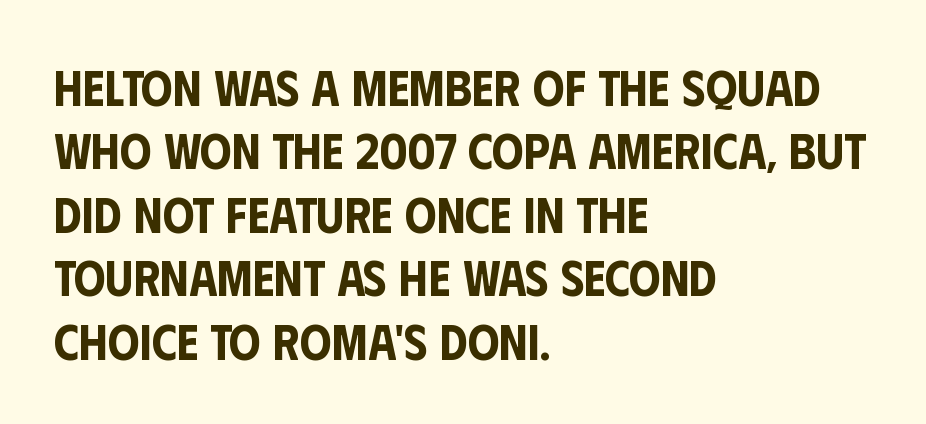
Rendered with straight, roman letterforms. Proportional: the letters do not fall into vertical columns. The string is rendered with underlining switched off. What kind of face is this? One without serifs — a sans. These lines stack with their left ends in a neat column. Baseline-to-baseline distance is the conventional proportion of letter height.
